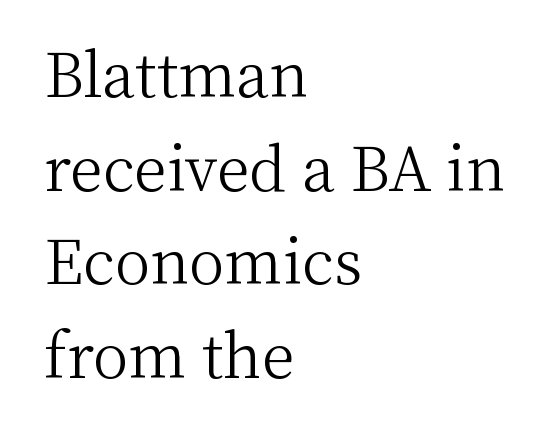
Q: Is the text bold? A: No.
Q: Is the text italic (slanted)? A: No, it is upright.
Q: Is the typeface a serif or a sans-serif typeface? A: Serif.
Q: Is the text underlined? A: No.
Q: How is the paragraph aligned? A: Left-aligned.
Q: Is the spacing between letters normal or unusually wide? A: Normal.
Q: Is the spacing between lines tight, normal or loose? A: Normal.
Q: Width (condensed, normal, or wide)? A: Normal.
Q: Stroke contrast? A: Medium.
Q: x-height? A: Medium.
Q: Monospaced? A: No.
